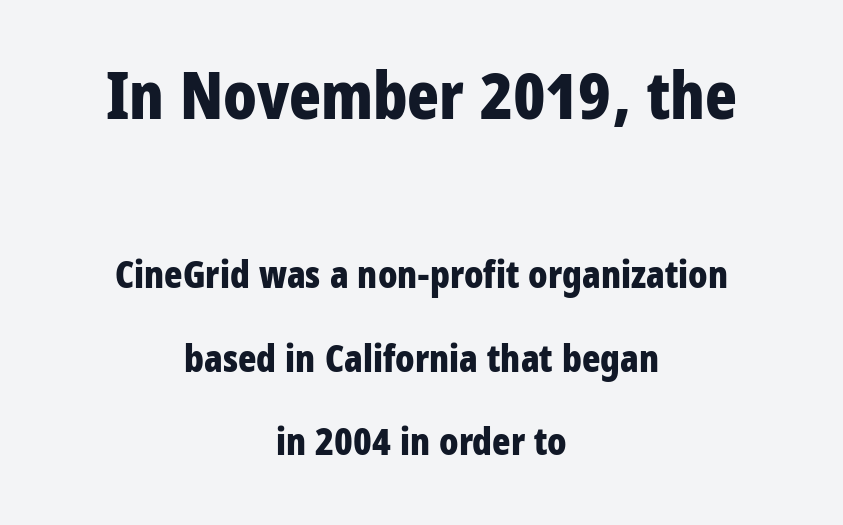
The image shows 66 px bold, condensed sans-serif type, upright; set centered, loose line spacing (2.19x), normal letter spacing, not underlined; the first (top) block is 1.74x larger; low stroke contrast and a large x-height.
